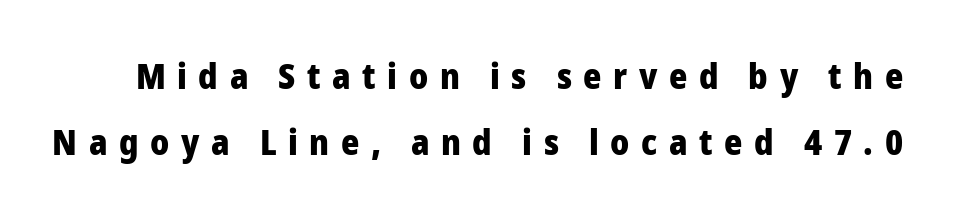
Q: Is the text bold? A: Yes.
Q: Is the text italic (slanted)? A: No, it is upright.
Q: Is the typeface a serif or a sans-serif typeface? A: Sans-serif.
Q: Is the text underlined? A: No.
Q: Is the spacing between letters normal or unusually wide? A: Unusually wide.
Q: Width (condensed, normal, or wide)? A: Normal.
Q: Stroke contrast? A: Low.
Q: x-height? A: Medium.
Q: Monospaced? A: No.
